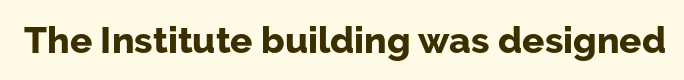
Q: Is the text bold? A: Yes.
Q: Is the text italic (slanted)? A: No, it is upright.
Q: Is the typeface a serif or a sans-serif typeface? A: Sans-serif.
Q: Is the text underlined? A: No.
Q: Is the spacing between letters normal or unusually wide? A: Normal.
Q: Width (condensed, normal, or wide)? A: Normal.
Q: Stroke contrast? A: Low.
Q: x-height? A: Medium.
Q: Monospaced? A: No.
